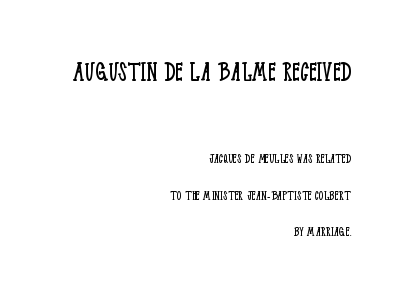
Inter-character spacing is left at the font's built-in metrics. This layout puts the oversized block above and the modest block below. Every row of glyphs terminates at an identical x-position on the right. Here the designer chose a conventional face with non-uniform glyph widths. Note: serifs present on the glyphs. Check the space under the baseline: it is left empty.
